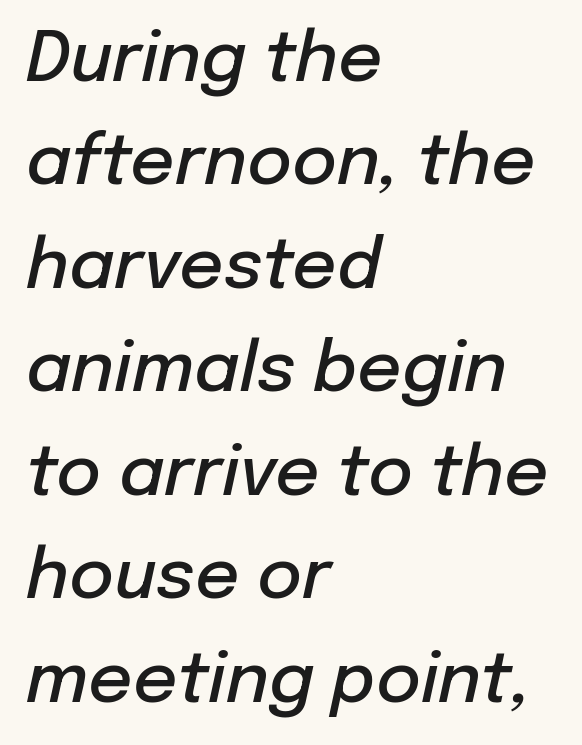
Q: Is the text bold? A: Semi-bold.
Q: Is the text italic (slanted)? A: Yes, it leans right by about 12 degrees.
Q: Is the text underlined? A: No.
Q: How is the paragraph aligned? A: Left-aligned.
Q: Is the spacing between letters normal or unusually wide? A: Normal.
Q: Is the spacing between lines tight, normal or loose? A: Normal.
Q: Width (condensed, normal, or wide)? A: Normal.
Q: Stroke contrast? A: Low.
Q: x-height? A: Medium.
Q: Monospaced? A: No.
